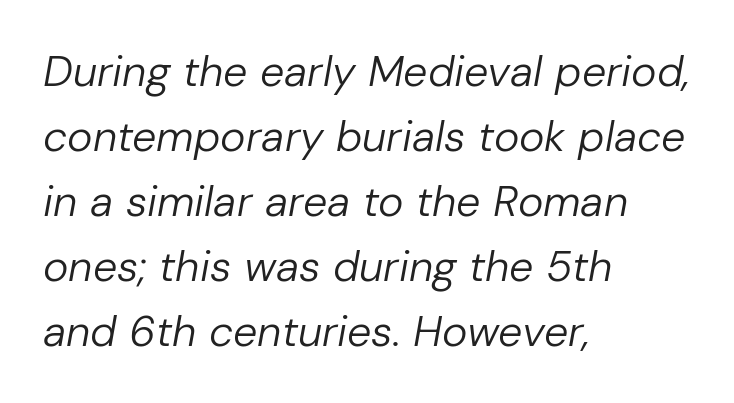
Q: Is the text bold? A: No.
Q: Is the text italic (slanted)? A: Yes, it leans right by about 10 degrees.
Q: Is the text underlined? A: No.
Q: How is the paragraph aligned? A: Left-aligned.
Q: Is the spacing between letters normal or unusually wide? A: Normal.
Q: Is the spacing between lines tight, normal or loose? A: Normal.
Q: Width (condensed, normal, or wide)? A: Normal.
Q: Stroke contrast? A: Low.
Q: x-height? A: Medium.
Q: Monospaced? A: No.
